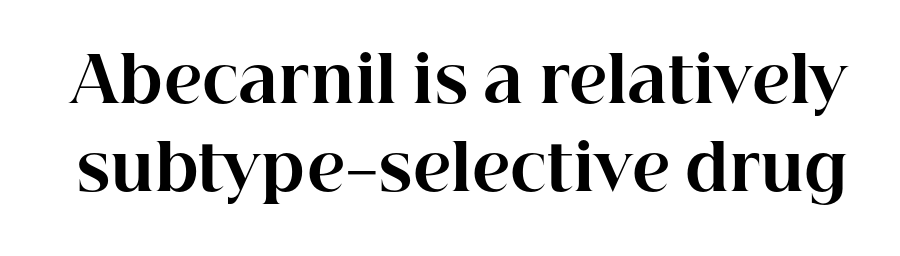
The image shows 63 px bold serif type, upright; set normal line spacing (1.39x), normal letter spacing, not underlined; high stroke contrast and a medium x-height.
